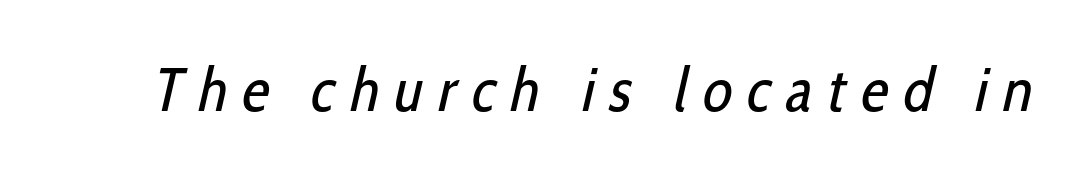
The image shows 61 px regular-weight, condensed sans-serif type; set unusually wide letter spacing (+0.25 em), not underlined; low stroke contrast and a medium x-height.
